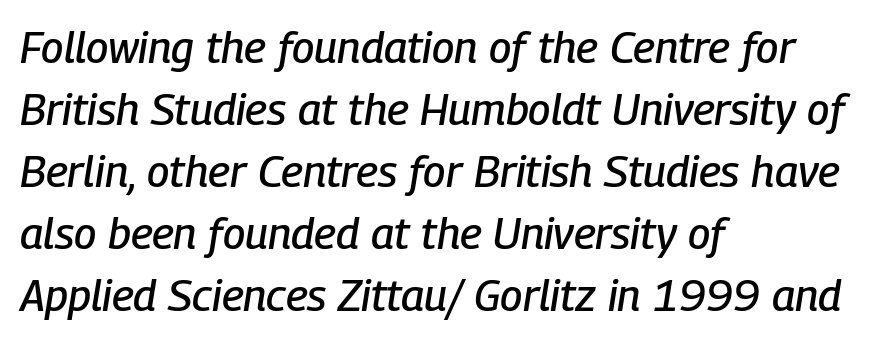
{"italic": "yes", "lean": "right", "slant_degrees": 9, "width": "condensed", "stroke_contrast": "low", "x_height": "medium", "monospaced": "no", "underline": "no", "align": "left", "line_spacing": "normal", "line_spacing_ratio": 1.41, "letter_spacing": "normal", "letter_spacing_em": 0.0, "glyph_px": 44}
